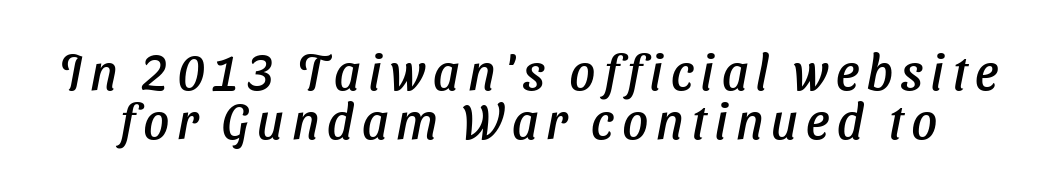
Q: Is the typeface a serif or a sans-serif typeface? A: Serif.
Q: Is the text underlined? A: No.
Q: Is the spacing between lines tight, normal or loose? A: Tight.
Q: Width (condensed, normal, or wide)? A: Normal.
Q: Stroke contrast? A: Low.
Q: x-height? A: Medium.
Q: Monospaced? A: No.
